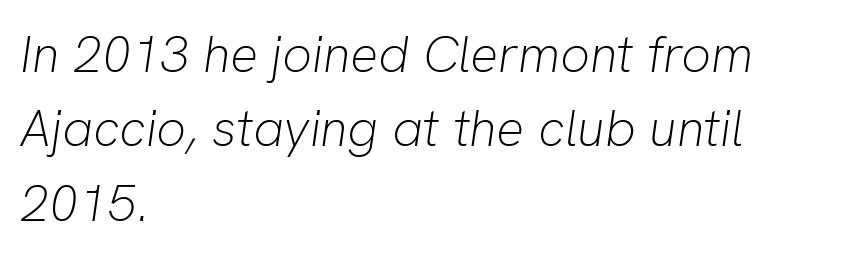
The whole block is typeset with a tilt. You could not count columns in this text — the font is proportionally spaced. Is the letter spacing exaggerated? No — it looks like the ordinary default. Evenly set lines give the paragraph a standard silhouette. This rendering uses left alignment, leaving the right contour irregular. Stroke thickness stays within the range of a standard reading face or lighter.
